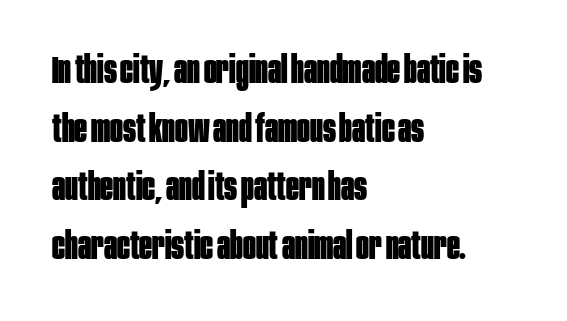
Grotesque or geometric, the face here clearly has no serifs. The rendering keeps characters at their native spacing. Ascenders rise straight up at ninety degrees. This rendering uses left alignment, leaving the right contour irregular.
